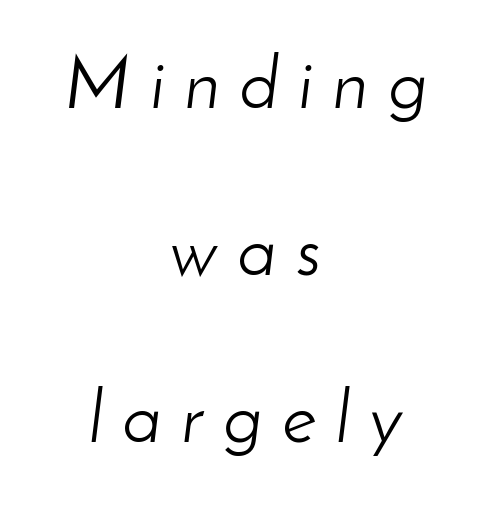
Q: Is the text bold? A: No.
Q: Is the text italic (slanted)? A: Yes, it leans right by about 8 degrees.
Q: Is the text underlined? A: No.
Q: How is the paragraph aligned? A: Centered.
Q: Is the spacing between letters normal or unusually wide? A: Unusually wide.
Q: Is the spacing between lines tight, normal or loose? A: Loose.
Q: Width (condensed, normal, or wide)? A: Normal.
Q: Stroke contrast? A: Low.
Q: x-height? A: Small.
Q: Monospaced? A: No.
